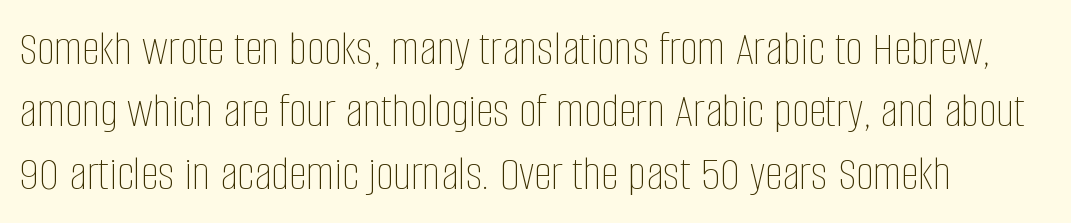
The image shows 50 px thin, condensed type, upright; set normal line spacing (1.25x), normal letter spacing, not underlined; low stroke contrast and a large x-height.
